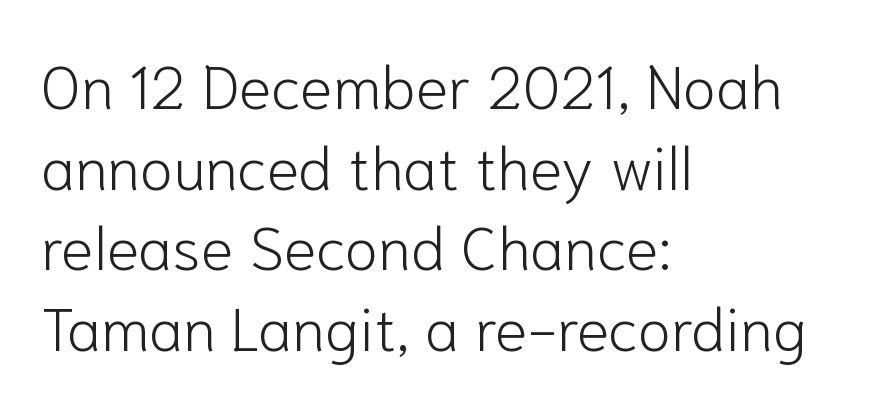
{"serif": "no", "italic": "no", "bold": "no", "weight": "light", "width": "normal", "stroke_contrast": "low", "x_height": "medium", "monospaced": "no", "underline": "no", "align": "left", "line_spacing": "normal", "line_spacing_ratio": 1.32, "letter_spacing": "normal", "letter_spacing_em": 0.0, "glyph_px": 61}
